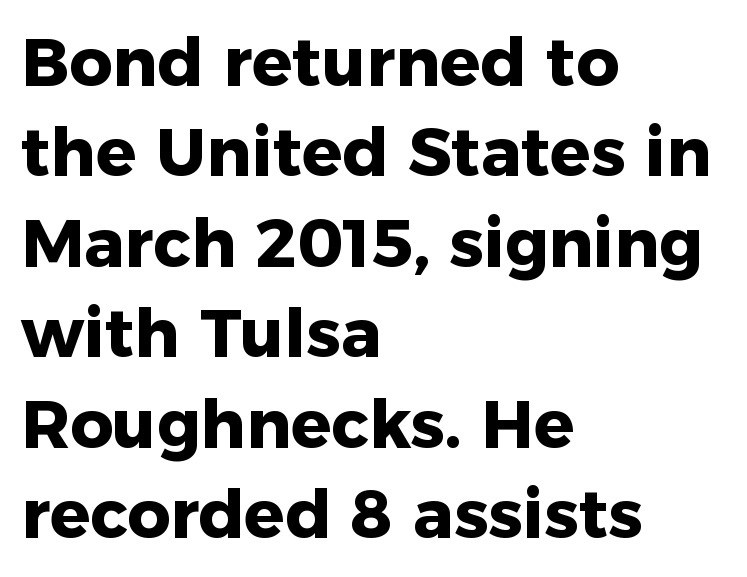
Q: Is the text bold? A: Yes.
Q: Is the text italic (slanted)? A: No, it is upright.
Q: Is the typeface a serif or a sans-serif typeface? A: Sans-serif.
Q: Is the text underlined? A: No.
Q: How is the paragraph aligned? A: Left-aligned.
Q: Is the spacing between letters normal or unusually wide? A: Normal.
Q: Is the spacing between lines tight, normal or loose? A: Normal.
Q: Width (condensed, normal, or wide)? A: Normal.
Q: Stroke contrast? A: Low.
Q: x-height? A: Medium.
Q: Monospaced? A: No.
